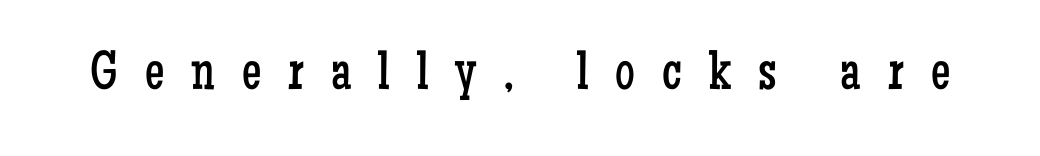
The image shows 55 px regular-weight, condensed serif type, upright; set unusually wide letter spacing (+0.49 em), not underlined; low stroke contrast and a medium x-height.
